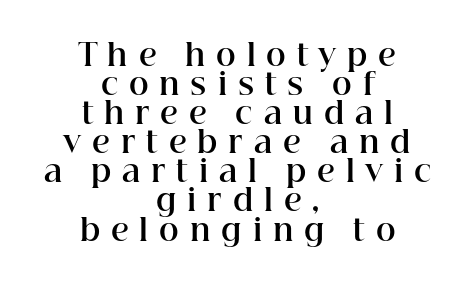
The foot of each line stays bare and open. Thick stems and heavy bowls — unmistakably bold. The paragraph has two soft edges and a firm central axis. The leading is snug, giving the passage a crowded texture. Here the designer chose a conventional face with non-uniform glyph widths.
